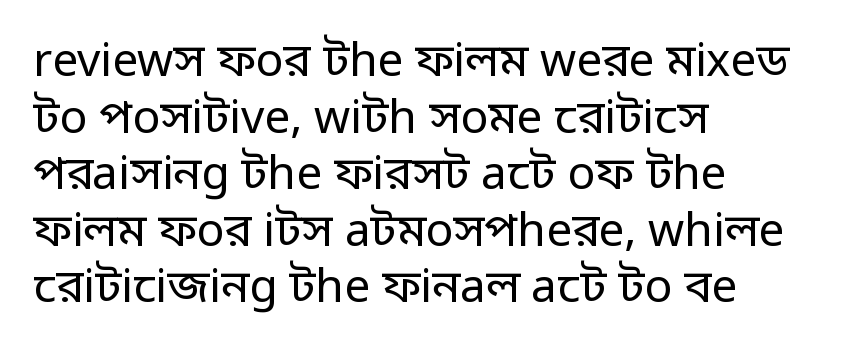
{"serif": "no", "italic": "no", "bold": "no", "weight": "regular", "width": "normal", "stroke_contrast": "low", "x_height": "medium", "monospaced": "no", "underline": "no", "align": "left", "line_spacing_ratio": 1.23, "letter_spacing": "normal", "letter_spacing_em": 0.0, "glyph_px": 46}
